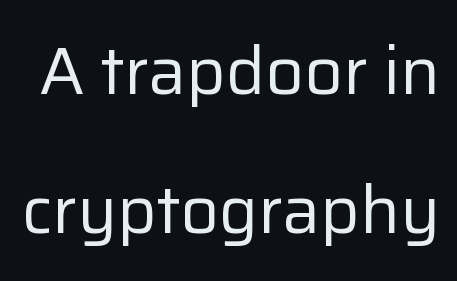
The image shows 67 px regular-weight sans-serif type, upright; set loose line spacing (2.08x), normal letter spacing, not underlined; low stroke contrast and a medium x-height.
